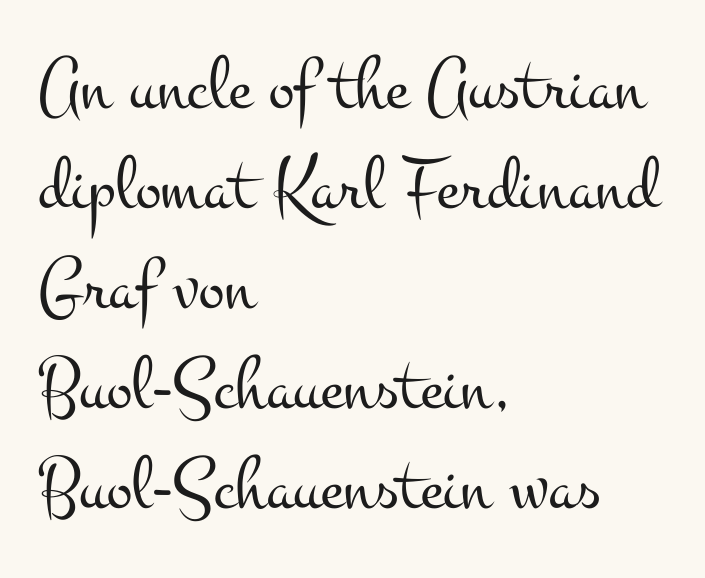
Q: Is the text bold? A: No.
Q: Is the text italic (slanted)? A: Yes.
Q: Is the text underlined? A: No.
Q: How is the paragraph aligned? A: Left-aligned.
Q: Is the spacing between letters normal or unusually wide? A: Normal.
Q: Is the spacing between lines tight, normal or loose? A: Normal.
Q: Width (condensed, normal, or wide)? A: Wide.
Q: Stroke contrast? A: Medium.
Q: x-height? A: Small.
Q: Monospaced? A: No.
